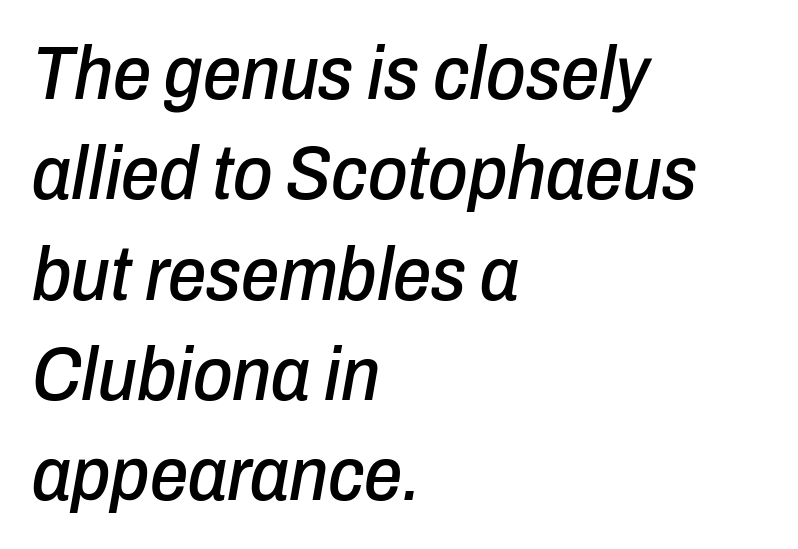
The image shows 76 px condensed type, italic (leaning right); set left-aligned, normal line spacing (1.32x), normal letter spacing, not underlined; low stroke contrast and a medium x-height.
